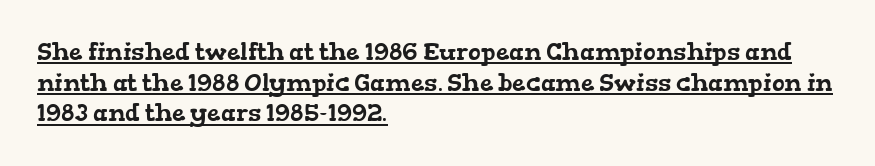
{"underline": "yes", "align": "left", "line_spacing": "normal", "line_spacing_ratio": 1.28, "letter_spacing": "normal", "letter_spacing_em": 0.0, "glyph_px": 24}
